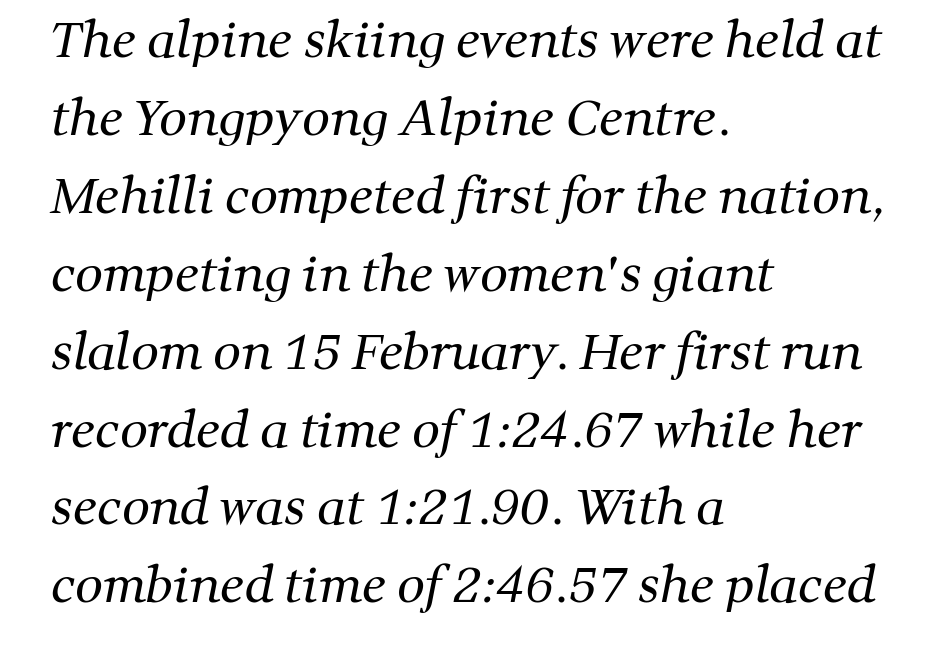
The image shows 49 px regular-weight serif type; set left-aligned, normal line spacing (1.59x), normal letter spacing, not underlined; medium stroke contrast and a medium x-height.
